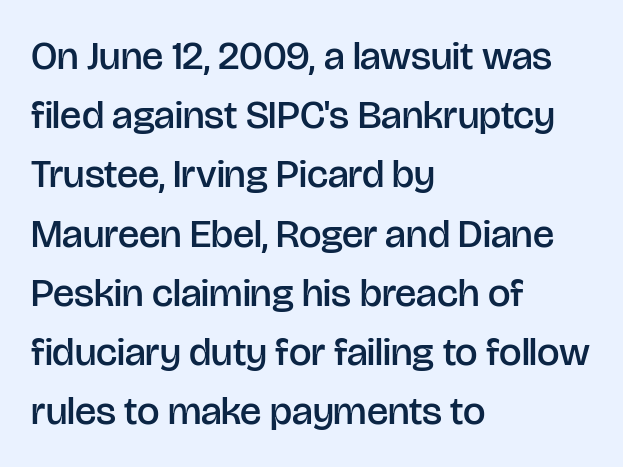
The image shows 40 px semibold sans-serif type, upright; set left-aligned, normal line spacing (1.48x), normal letter spacing, not underlined; low stroke contrast and a large x-height.
